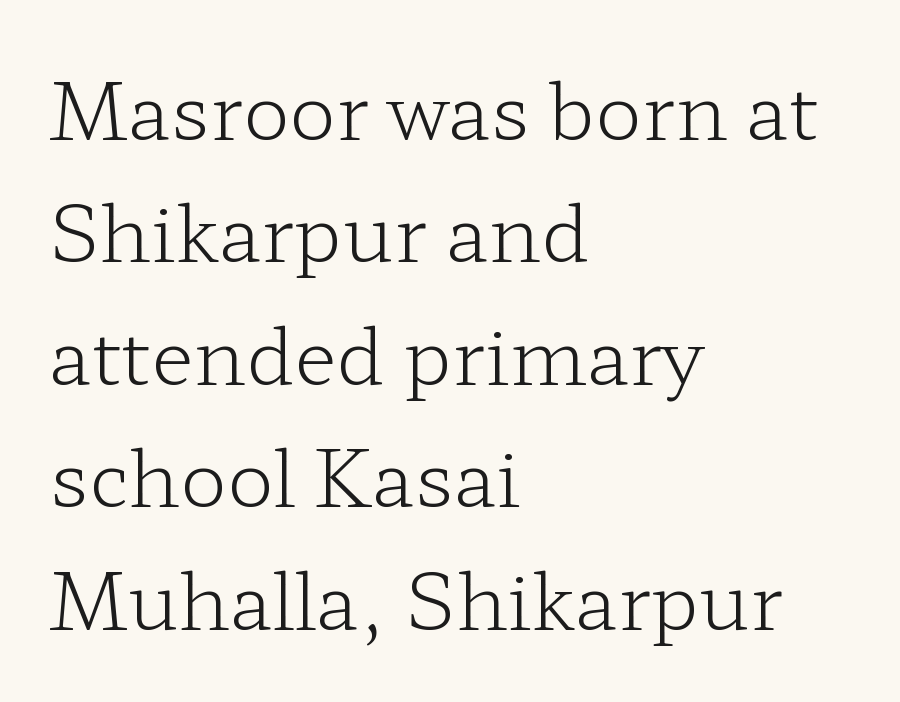
{"serif": "yes", "italic": "no", "bold": "no", "weight": "light", "width": "wide", "stroke_contrast": "low", "x_height": "medium", "monospaced": "no", "underline": "no", "align": "left", "line_spacing": "normal", "line_spacing_ratio": 1.57, "letter_spacing": "normal", "letter_spacing_em": 0.0, "glyph_px": 78}
